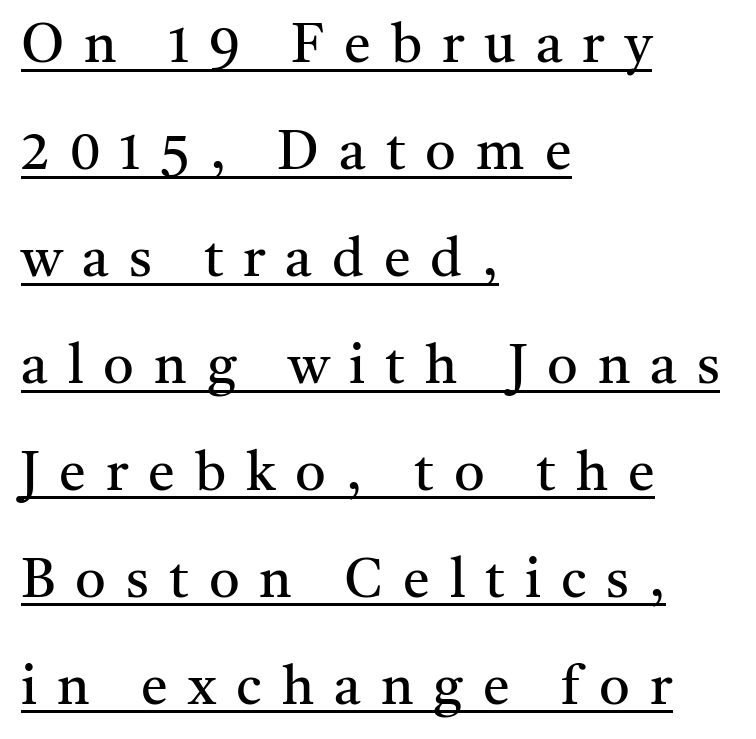
The letters advance in unequal steps, a hallmark of proportional type. Notice how a bar underscores the lettering throughout. Is the type heavy? It reads as light-to-regular instead. Baseline-to-baseline distance is far greater than the letter height. Typeset ragged right — the left edge is the straight one. Posture: upright roman.
